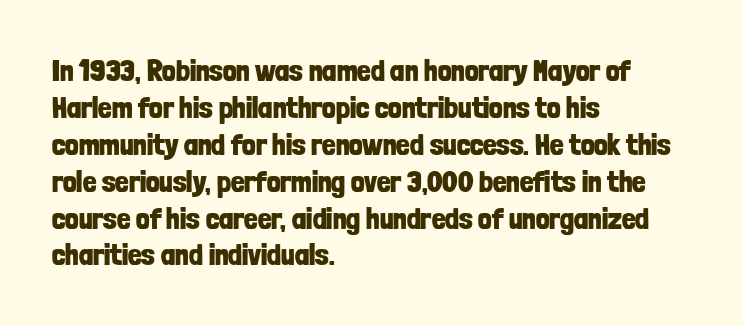
The image shows 30 px bold, condensed sans-serif type, upright; set left-aligned, line spacing 1.23x, normal letter spacing, not underlined; low stroke contrast and a medium x-height.
